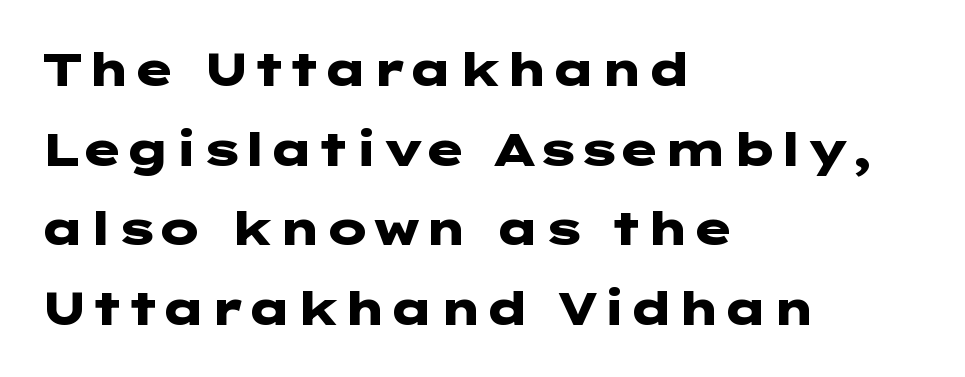
The axis of the letterforms is exactly vertical. Glyph-to-glyph distance matches everyday printed text. The typesetter chose a ragged-right arrangement here. Has an underline been added? It has not. As a designer I'd log this as weight 700, bold.
